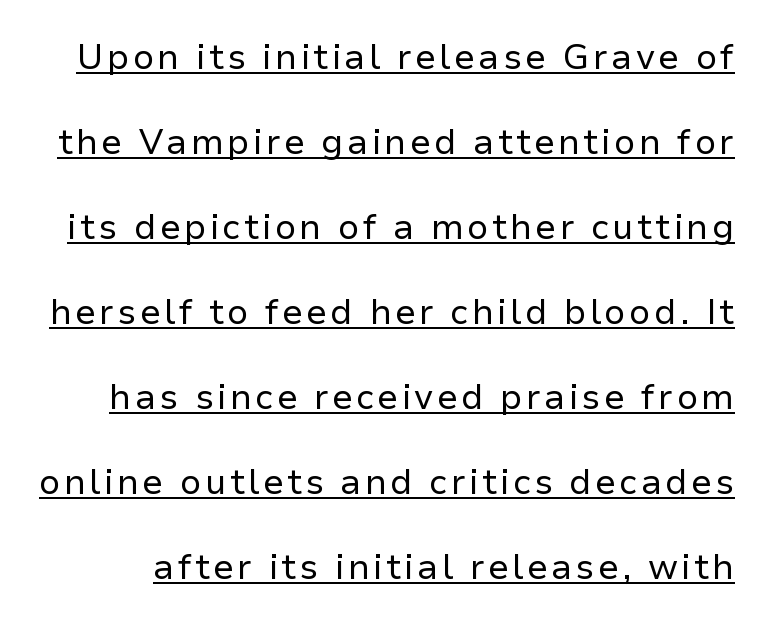
{"serif": "no", "italic": "no", "bold": "no", "weight": "regular", "width": "normal", "stroke_contrast": "low", "x_height": "medium", "monospaced": "no", "underline": "yes", "line_spacing": "loose", "line_spacing_ratio": 2.43, "glyph_px": 35}
